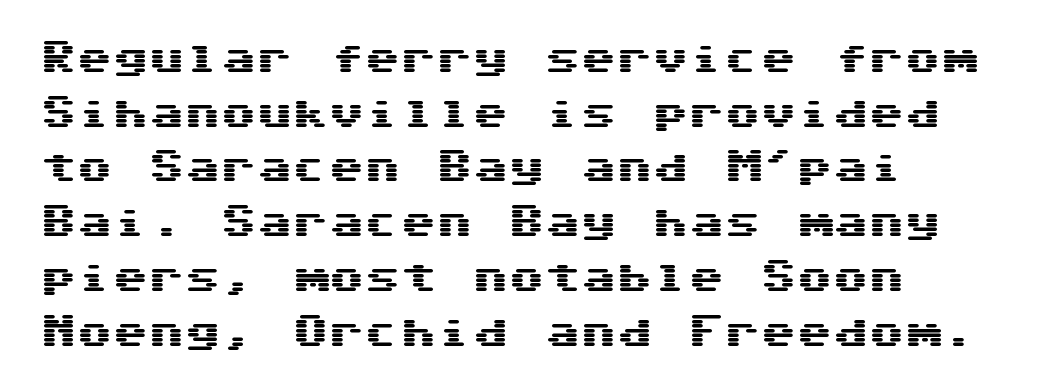
Nothing sits at the stroke ends, so this counts as sans-serif. In terms of letterspacing, this is plain default setting. The designer left line spacing at the default. These lines are set flush left with a ragged right edge.
